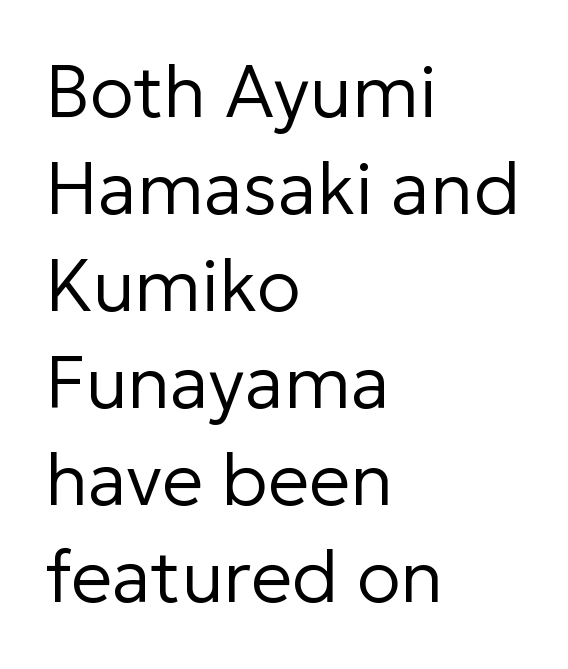
Proportional: the letters do not fall into vertical columns. No feet cap the strokes, marking this as sans-serif type. Students, observe: this is what conventionally led text looks like. Posture: straight, roman, zero tilt.
